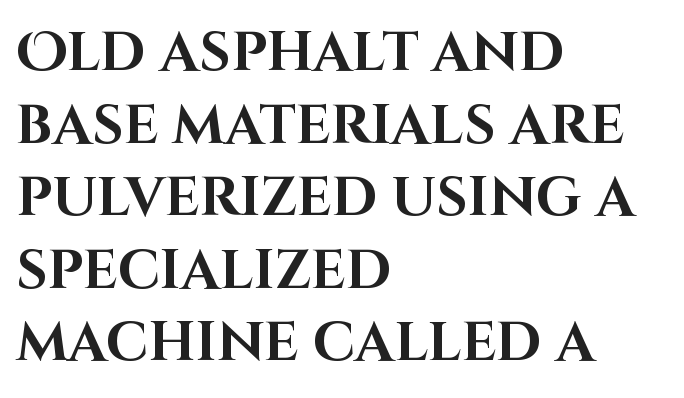
Spacing verdict: proportional, widths tailored to each character. The passage is arranged the way most books set body copy — flush left. What's the leading like? Ordinary, nothing unusual. The glyphs have the mass of a bold cut. Stroke terminals: plain, sans-serif. Type without underlining.
